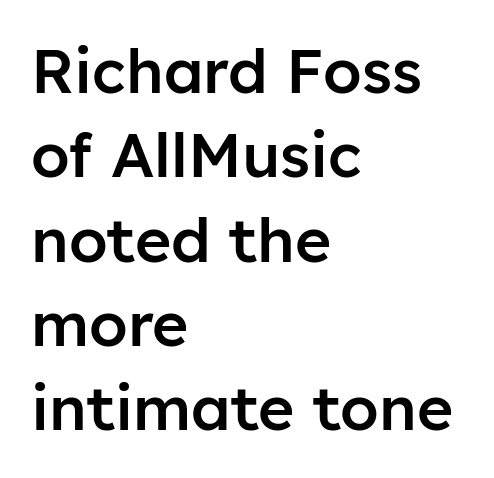
Q: Is the text bold? A: Semi-bold.
Q: Is the text italic (slanted)? A: No, it is upright.
Q: Is the typeface a serif or a sans-serif typeface? A: Sans-serif.
Q: Is the text underlined? A: No.
Q: How is the paragraph aligned? A: Left-aligned.
Q: Is the spacing between letters normal or unusually wide? A: Normal.
Q: Is the spacing between lines tight, normal or loose? A: Normal.
Q: Width (condensed, normal, or wide)? A: Normal.
Q: Stroke contrast? A: Low.
Q: x-height? A: Medium.
Q: Monospaced? A: No.
